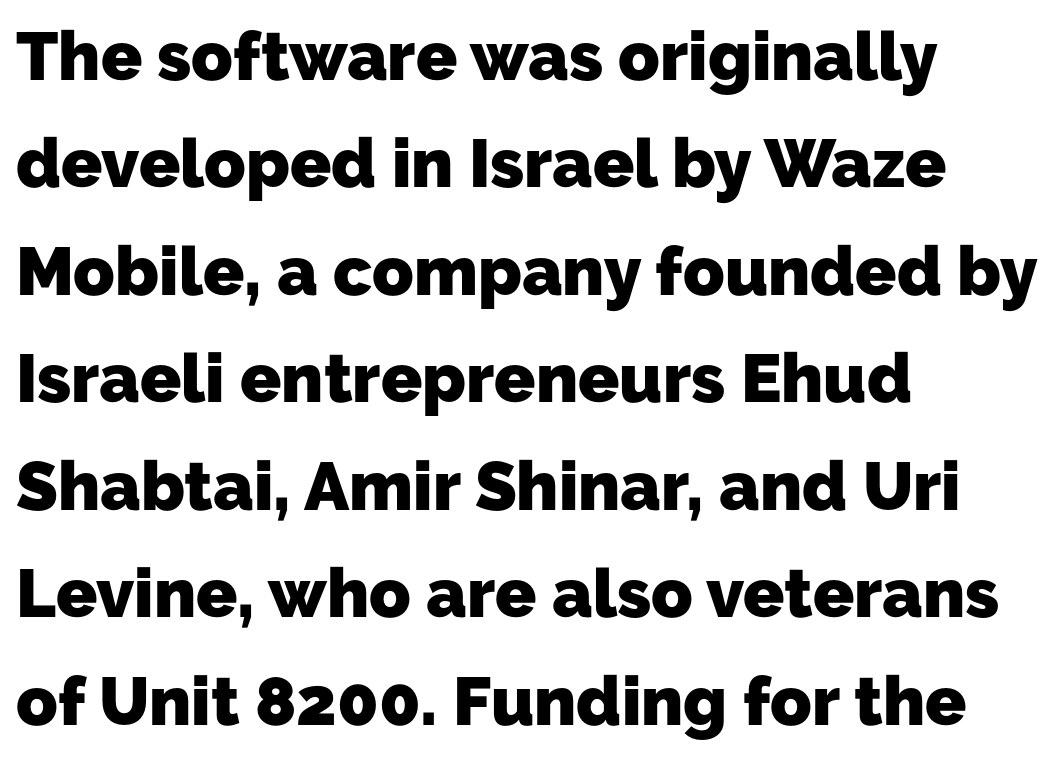
Each letter's strokes conclude bluntly, with no projecting serifs. Bold? Absolutely — the strokes are thick and heavy. Lines of text with bare space underneath. Words appear dense and cohesive because spacing is normal. Each letter keeps its own natural width here, so spacing adapts to shape. Regarding leading, the lines here are spaced in the standard way.
